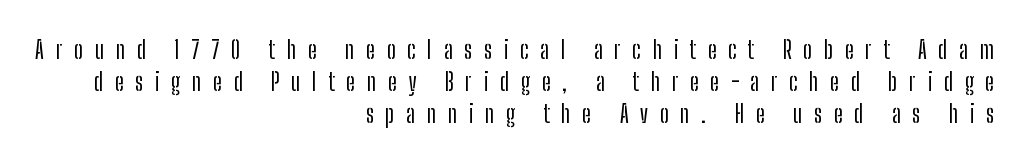
Q: Is the text italic (slanted)? A: No, it is upright.
Q: Is the text underlined? A: No.
Q: How is the paragraph aligned? A: Right-aligned.
Q: Is the spacing between letters normal or unusually wide? A: Unusually wide.
Q: Is the spacing between lines tight, normal or loose? A: Normal.
